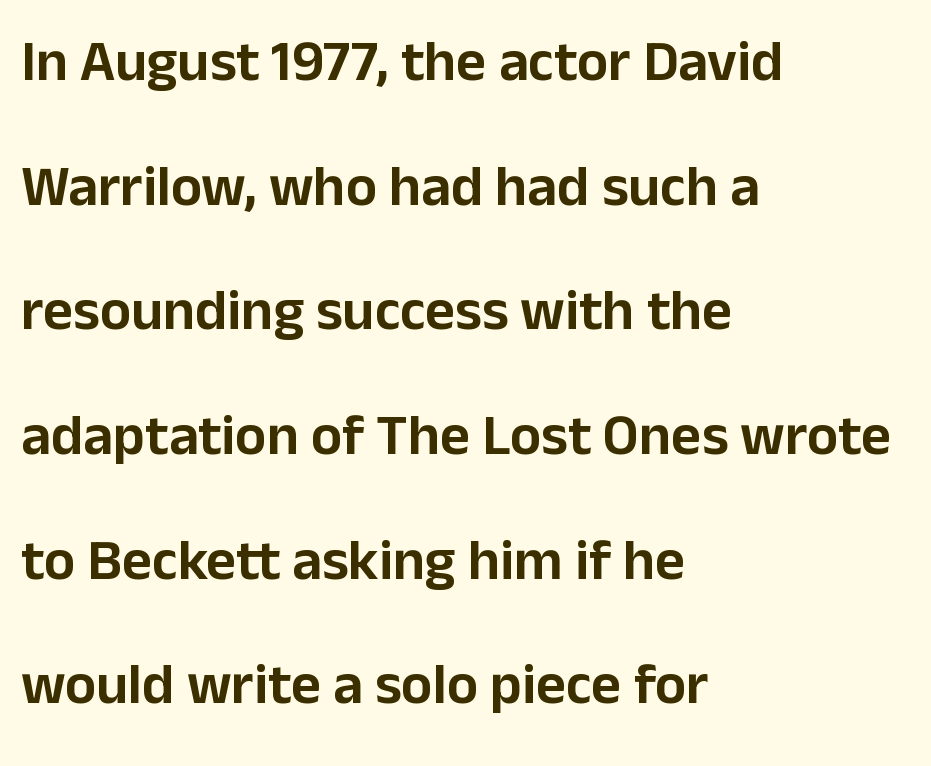
The image shows 58 px sans-serif type, upright; set left-aligned, loose line spacing (2.15x), normal letter spacing, not underlined; low stroke contrast and a medium x-height.
